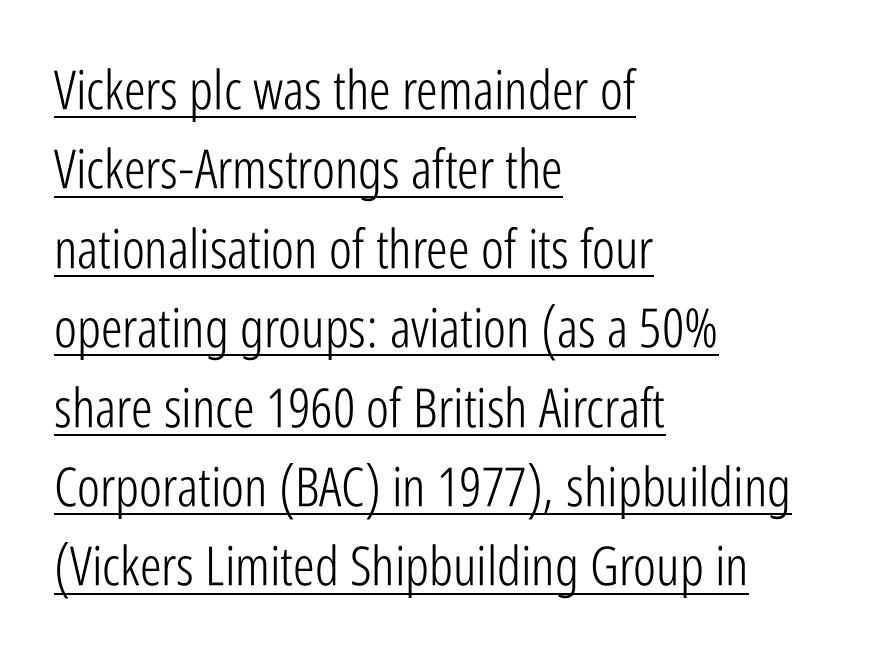
Q: Is the text bold? A: No.
Q: Is the text italic (slanted)? A: No, it is upright.
Q: Is the typeface a serif or a sans-serif typeface? A: Sans-serif.
Q: Is the text underlined? A: Yes.
Q: How is the paragraph aligned? A: Left-aligned.
Q: Is the spacing between letters normal or unusually wide? A: Normal.
Q: Is the spacing between lines tight, normal or loose? A: Normal.
Q: Width (condensed, normal, or wide)? A: Condensed.
Q: Stroke contrast? A: Low.
Q: x-height? A: Medium.
Q: Monospaced? A: No.
